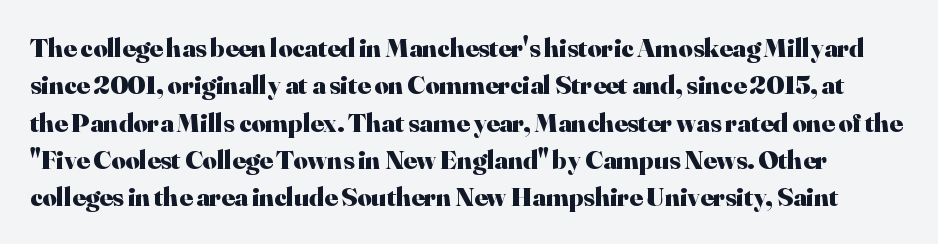
{"italic": "no", "bold": "yes", "underline": "no", "line_spacing": "normal", "line_spacing_ratio": 1.38, "letter_spacing": "normal", "letter_spacing_em": 0.0, "glyph_px": 27}
